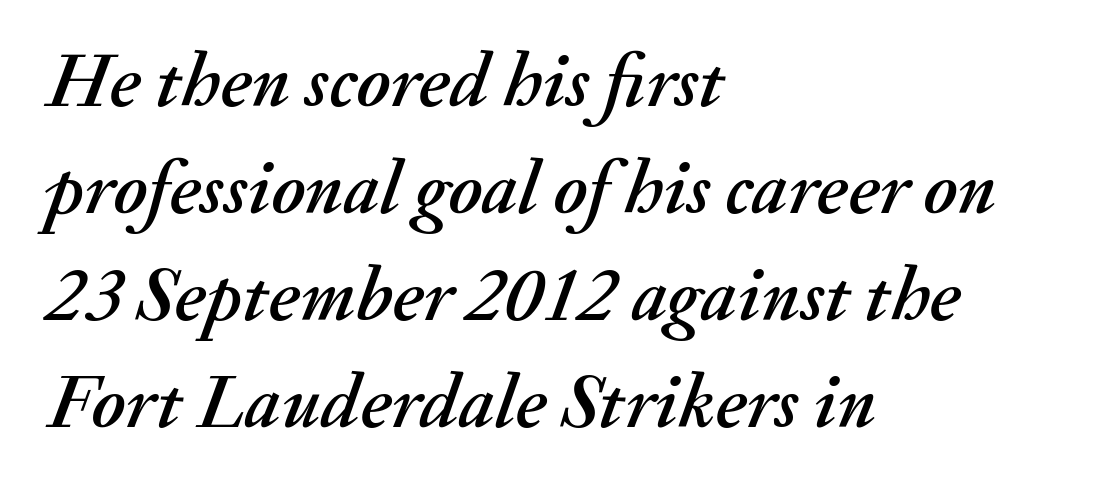
The image shows 77 px text type, italic (leaning right); set left-aligned, normal line spacing (1.39x), normal letter spacing, not underlined; medium stroke contrast and a small x-height.
